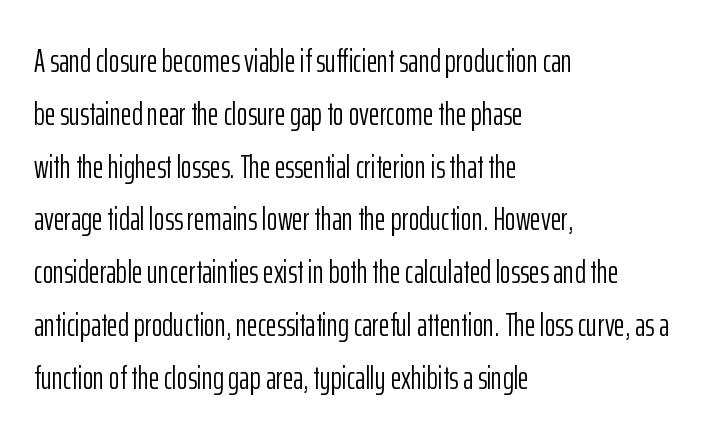
The image shows 33 px light, condensed sans-serif type, upright; set left-aligned, normal line spacing (1.6x), normal letter spacing, not underlined; low stroke contrast and a medium x-height.
